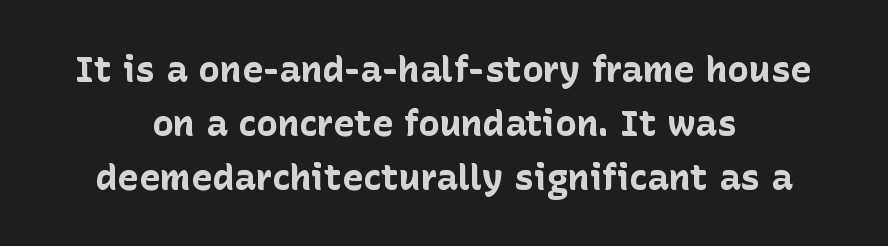
{"serif": "no", "italic": "no", "bold": "yes", "weight": "bold", "width": "normal", "stroke_contrast": "low", "x_height": "medium", "monospaced": "no", "underline": "no", "align": "center", "line_spacing": "normal", "line_spacing_ratio": 1.5, "letter_spacing": "normal", "letter_spacing_em": 0.0, "glyph_px": 36}
